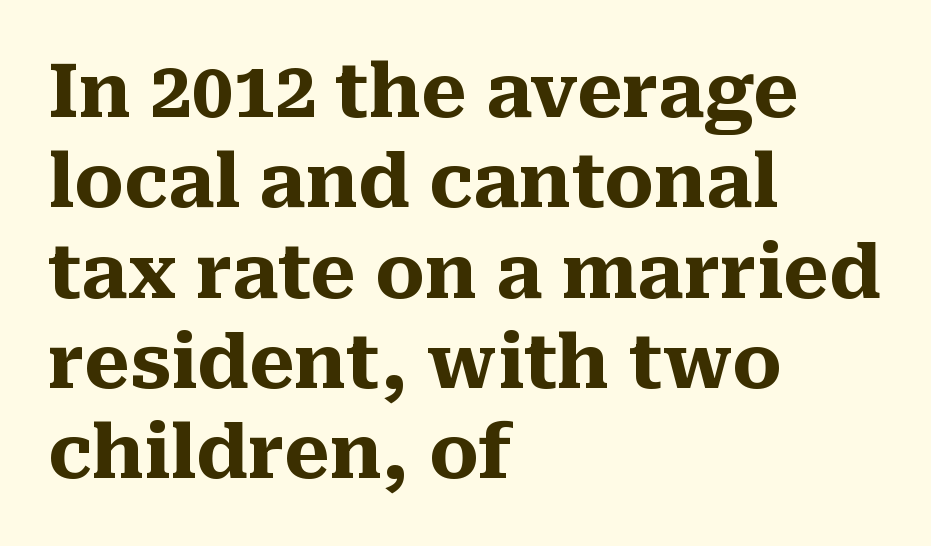
The image shows 74 px heavy serif type, upright; set left-aligned, line spacing 1.22x, normal letter spacing, not underlined; medium stroke contrast and a medium x-height.
